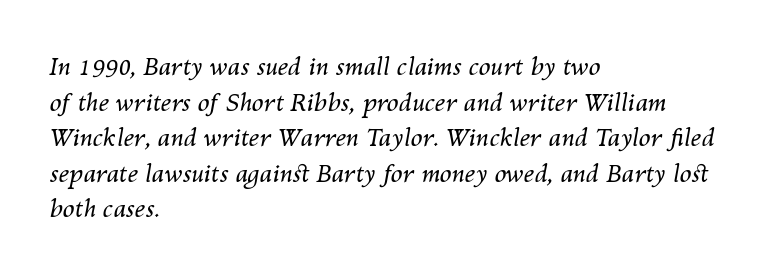
The image shows 24 px text type, italic (leaning right); set left-aligned, normal line spacing (1.48x), normal letter spacing, not underlined.
